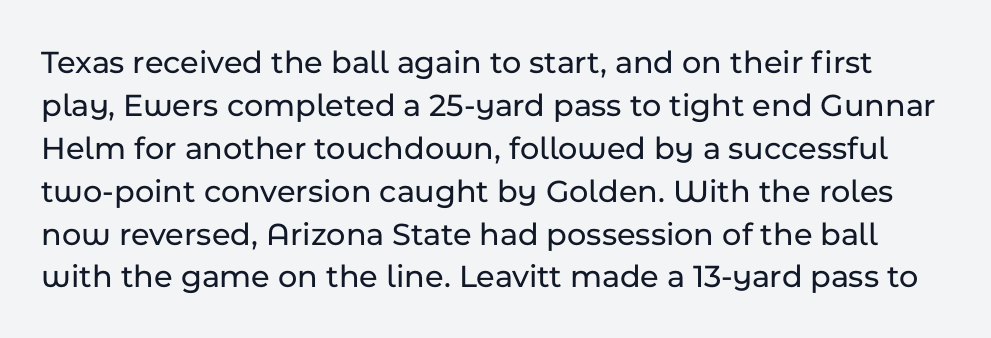
The passage shown is typed in a proportional face where columns would drift. Posture: straight, roman, zero tilt. Each word holds together tightly as a unit, with standard inter-letter gaps. The space directly below the letters is spotless.
